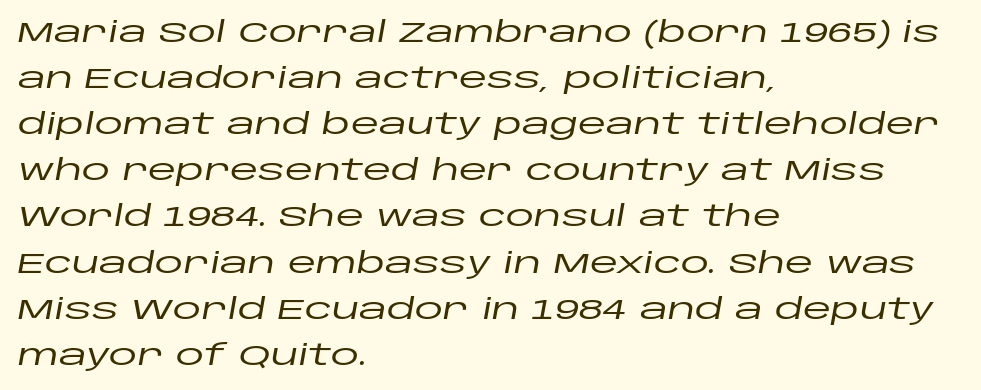
Q: Is the text italic (slanted)? A: Yes, it leans right by about 10 degrees.
Q: Is the text underlined? A: No.
Q: How is the paragraph aligned? A: Left-aligned.
Q: Is the spacing between letters normal or unusually wide? A: Normal.
Q: Is the spacing between lines tight, normal or loose? A: Normal.
Q: Width (condensed, normal, or wide)? A: Wide.
Q: Stroke contrast? A: Low.
Q: x-height? A: Large.
Q: Monospaced? A: No.
